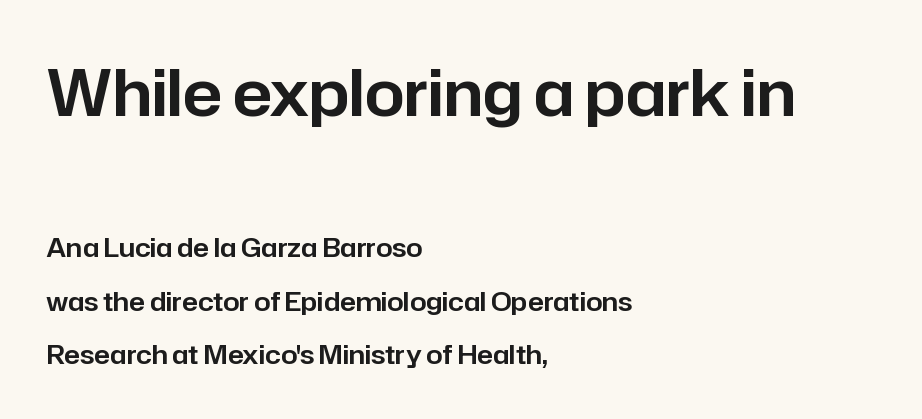
{"serif": "no", "italic": "no", "width": "normal", "stroke_contrast": "low", "x_height": "medium", "monospaced": "no", "underline": "no", "align": "left", "line_spacing": "loose", "line_spacing_ratio": 2.05, "letter_spacing": "normal", "letter_spacing_em": 0.0, "larger_block": "first", "size_ratio": 2.46, "glyph_px": 64}
